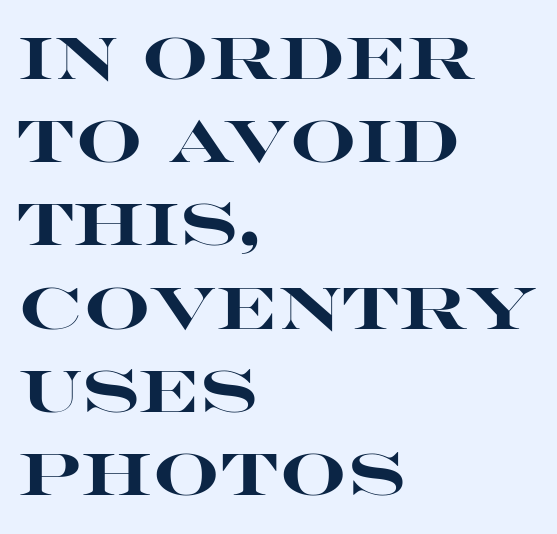
The lines sit at an ordinary, default distance from one another. The tracking reads as untouched default to a designer's eye. These lines are rendered in a variable-pitch font.
